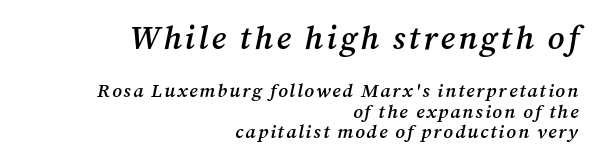
Size hierarchy here favors the leading block over the trailing one. Spacing verdict: proportional, widths tailored to each character. Line endings align vertically; line beginnings do not. Horizontal bands of white between lines are thin slivers. The area under the type is left untouched.
